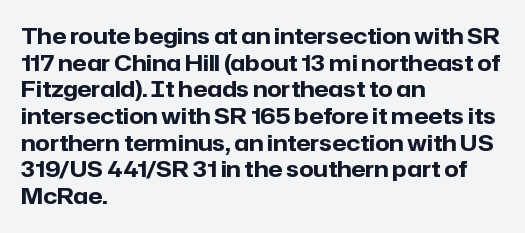
Q: Is the text bold? A: Yes.
Q: Is the text italic (slanted)? A: No, it is upright.
Q: Is the text underlined? A: No.
Q: How is the paragraph aligned? A: Left-aligned.
Q: Is the spacing between letters normal or unusually wide? A: Normal.
Q: Is the spacing between lines tight, normal or loose? A: Normal.
